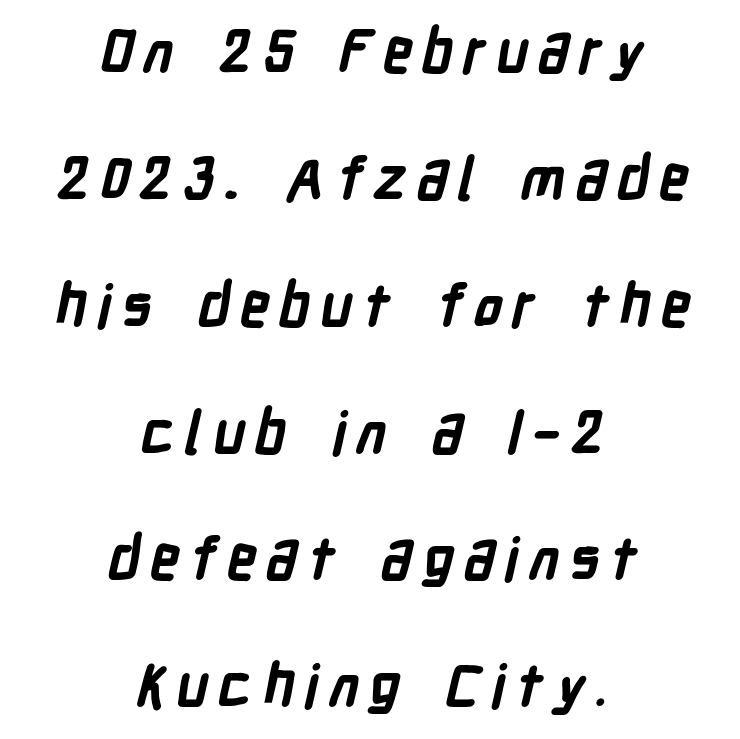
Q: Is the text bold? A: Yes.
Q: Is the typeface a serif or a sans-serif typeface? A: Sans-serif.
Q: Is the text underlined? A: No.
Q: How is the paragraph aligned? A: Centered.
Q: Is the spacing between lines tight, normal or loose? A: Loose.
Q: Width (condensed, normal, or wide)? A: Condensed.
Q: Stroke contrast? A: Low.
Q: x-height? A: Medium.
Q: Monospaced? A: No.
